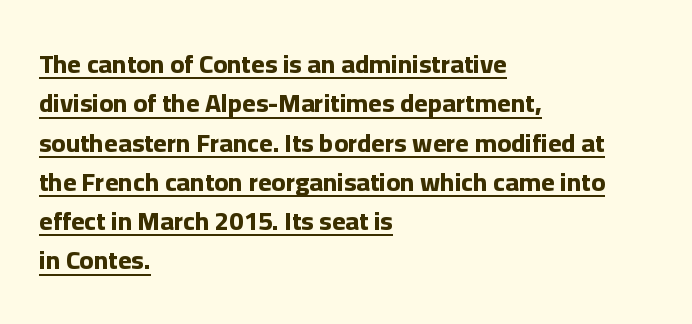
The rows are spaced the way most documents space them. In designer terms, the underline attribute is active on this setting. Pretty heavy lettering here — definitely bold. The passage is arranged the way most books set body copy — flush left. Observe the ordinary spacing: letters are neighbours, not strangers.
